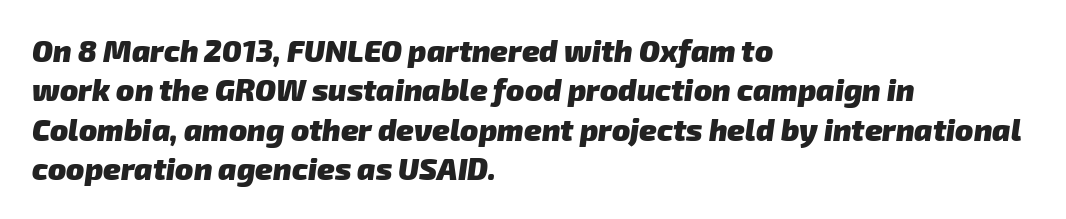
{"serif": "no", "bold": "yes", "weight": "heavy", "width": "normal", "stroke_contrast": "low", "x_height": "medium", "monospaced": "no", "underline": "no", "align": "left", "line_spacing": "normal", "line_spacing_ratio": 1.31, "letter_spacing": "normal", "letter_spacing_em": 0.0, "glyph_px": 30}
